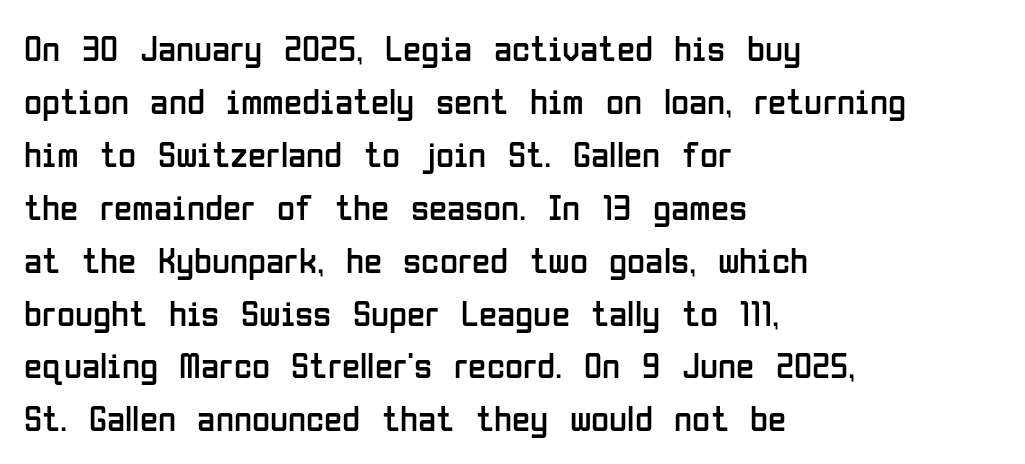
The image shows 37 px regular-weight, condensed sans-serif type, upright; set left-aligned, normal line spacing (1.43x), normal letter spacing, not underlined; low stroke contrast and a medium x-height.
